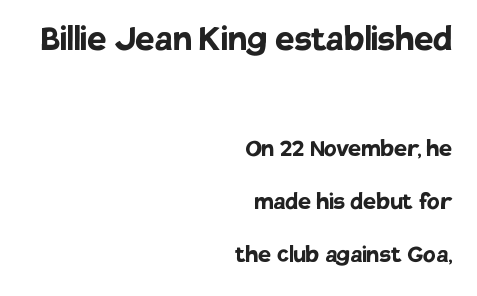
Q: Is the text bold? A: Yes.
Q: Is the text italic (slanted)? A: No, it is upright.
Q: Is the typeface a serif or a sans-serif typeface? A: Sans-serif.
Q: Is the text underlined? A: No.
Q: How is the paragraph aligned? A: Right-aligned.
Q: Is the spacing between letters normal or unusually wide? A: Normal.
Q: Which block of text is set in a larger size, the first (top) or the second (bottom)? A: The first (top) one.
Q: Width (condensed, normal, or wide)? A: Normal.
Q: Stroke contrast? A: Low.
Q: x-height? A: Large.
Q: Monospaced? A: No.
